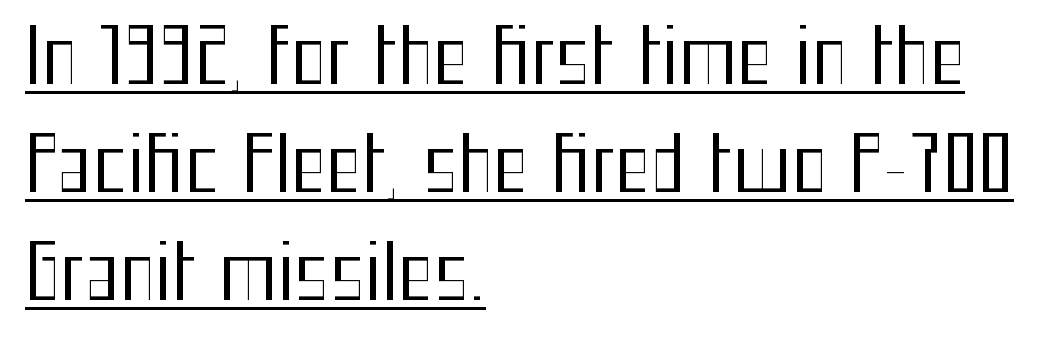
The image shows 75 px regular-weight, condensed sans-serif type, upright; set left-aligned, normal line spacing (1.44x), normal letter spacing, underlined; medium stroke contrast and a medium x-height.
